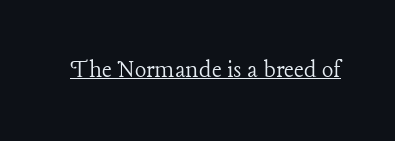
{"italic": "no", "bold": "no", "underline": "yes", "letter_spacing": "normal", "letter_spacing_em": 0.0, "glyph_px": 27}
